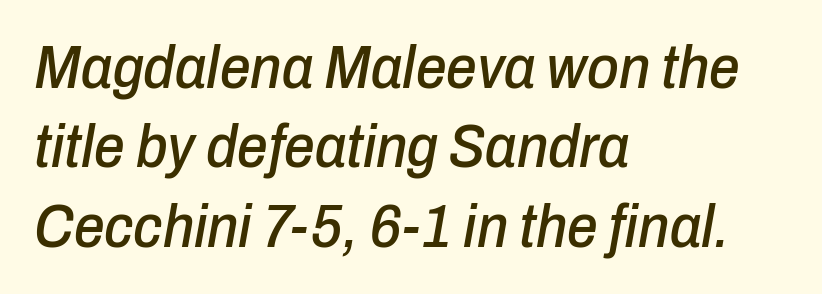
The image shows 61 px condensed type, italic (leaning right); set left-aligned, normal line spacing (1.3x), normal letter spacing, not underlined; low stroke contrast and a medium x-height.
